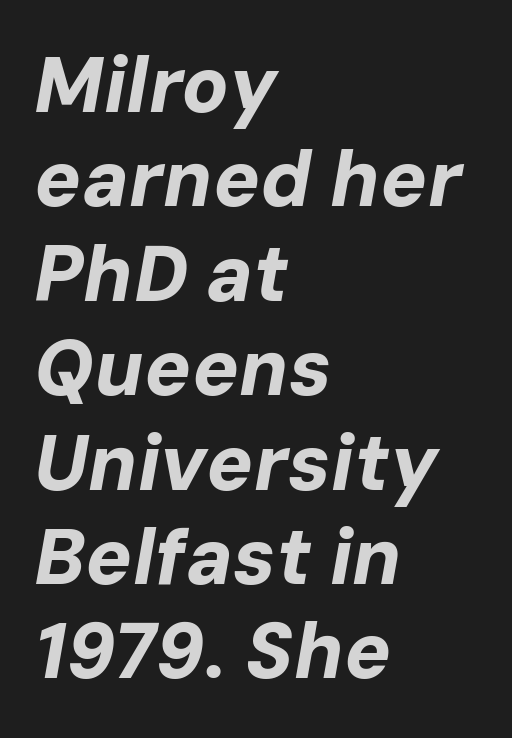
{"italic": "yes", "lean": "right", "slant_degrees": 10, "bold": "yes", "weight": "bold", "width": "normal", "stroke_contrast": "low", "x_height": "medium", "monospaced": "no", "underline": "no", "align": "left", "line_spacing_ratio": 1.21, "letter_spacing": "normal", "letter_spacing_em": 0.0, "glyph_px": 78}
